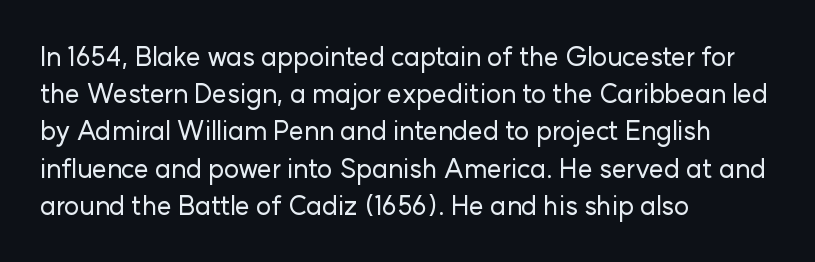
{"italic": "no", "underline": "no", "align": "left", "line_spacing": "normal", "line_spacing_ratio": 1.43, "letter_spacing": "normal", "letter_spacing_em": 0.0, "glyph_px": 26}
